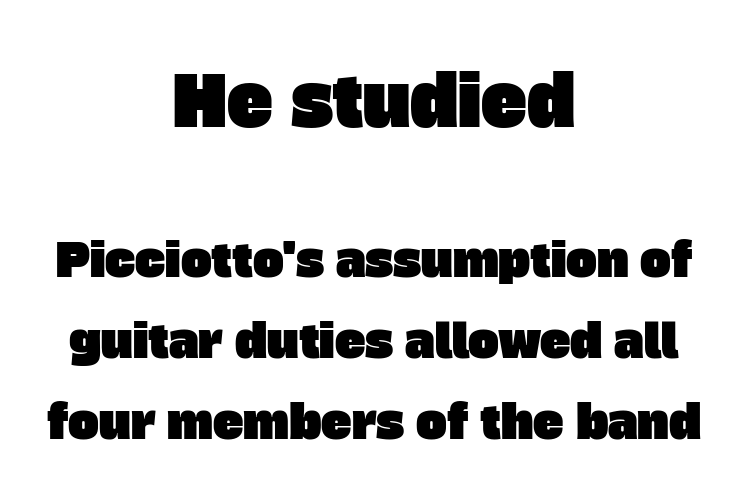
{"serif": "no", "width": "normal", "stroke_contrast": "low", "x_height": "large", "monospaced": "no", "underline": "no", "align": "center", "line_spacing_ratio": 1.76, "letter_spacing": "normal", "letter_spacing_em": 0.0, "larger_block": "first", "size_ratio": 1.5, "glyph_px": 69}
